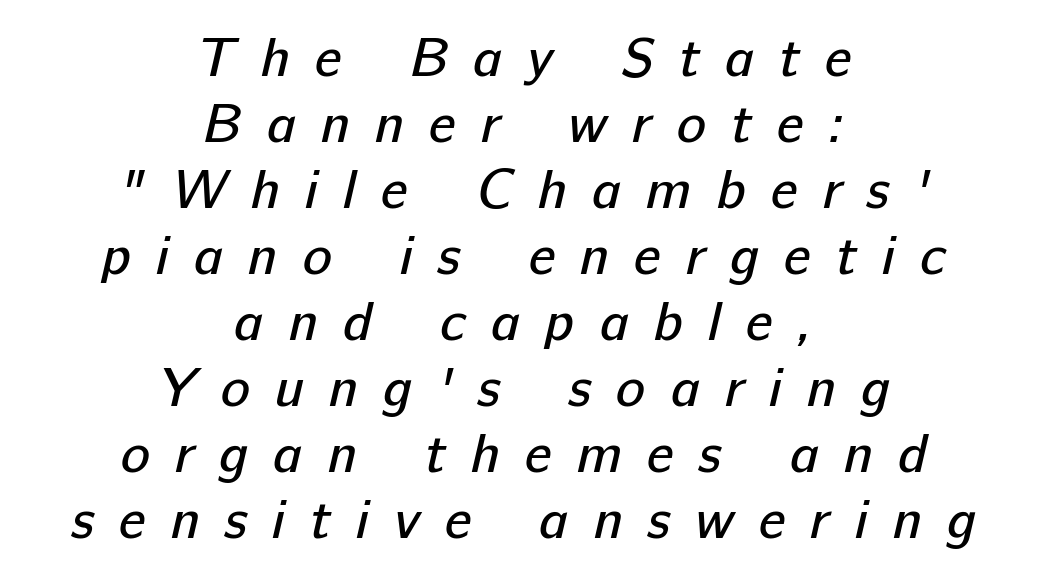
Compared with a flush-left layout, this one balances lines on the center instead. These lines are composed in type without serifs. These lines are rendered in a variable-pitch font. The specimen omits any rule beneath the text block's lines. Letter spacing: wide.
